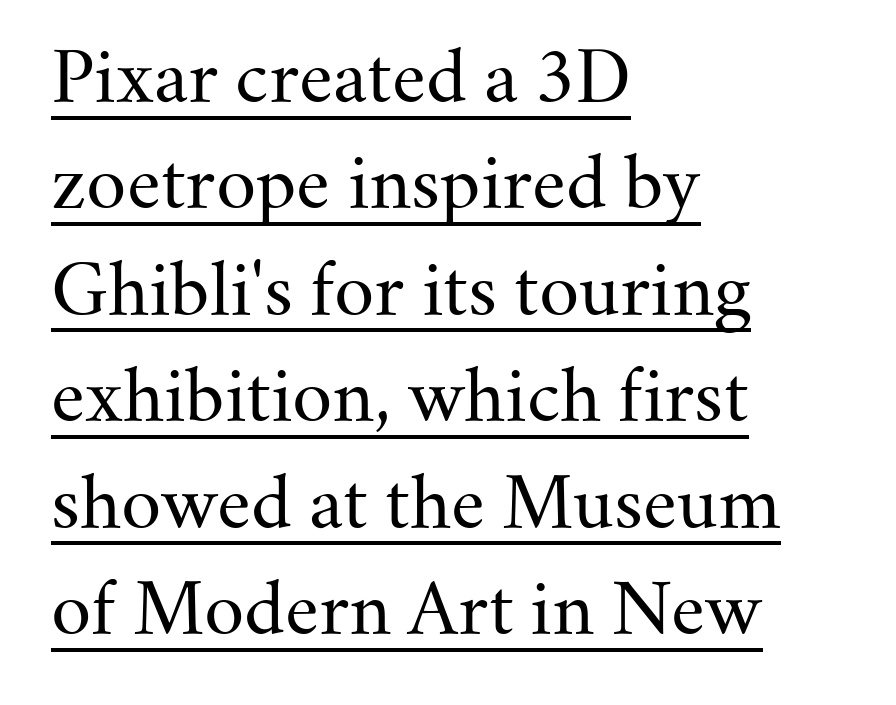
Baseline-to-baseline distance is the conventional proportion of letter height. The face used here is proportionally spaced, like ordinary book or web type. Line beginnings align vertically; line endings do not. Compared with a typical body face, this is equally light or lighter still. Upright lettering throughout.
